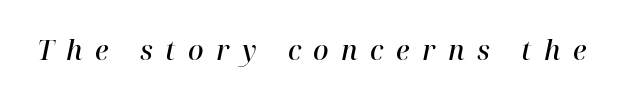
{"italic": "yes", "lean": "right", "slant_degrees": 12, "bold": "semi", "underline": "no", "letter_spacing": "wide", "letter_spacing_em": 0.46, "glyph_px": 27}
